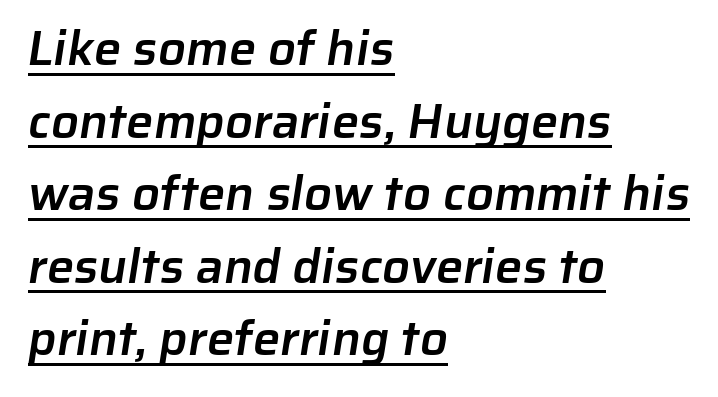
Q: Is the text bold? A: Semi-bold.
Q: Is the typeface a serif or a sans-serif typeface? A: Sans-serif.
Q: Is the text underlined? A: Yes.
Q: How is the paragraph aligned? A: Left-aligned.
Q: Is the spacing between letters normal or unusually wide? A: Normal.
Q: Is the spacing between lines tight, normal or loose? A: Normal.
Q: Width (condensed, normal, or wide)? A: Normal.
Q: Stroke contrast? A: Low.
Q: x-height? A: Medium.
Q: Monospaced? A: No.
